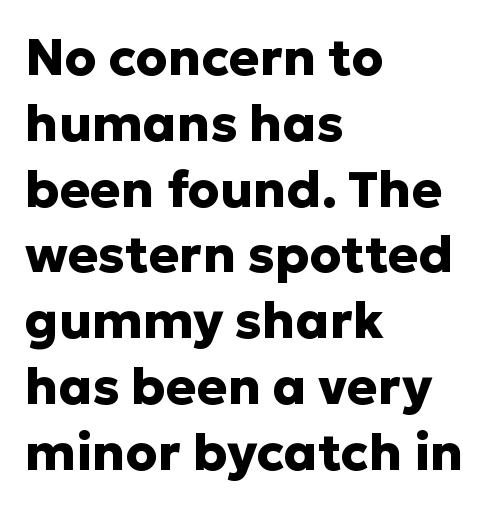
Q: Is the text bold? A: Yes.
Q: Is the text italic (slanted)? A: No, it is upright.
Q: Is the typeface a serif or a sans-serif typeface? A: Sans-serif.
Q: Is the text underlined? A: No.
Q: How is the paragraph aligned? A: Left-aligned.
Q: Is the spacing between letters normal or unusually wide? A: Normal.
Q: Is the spacing between lines tight, normal or loose? A: Normal.
Q: Width (condensed, normal, or wide)? A: Normal.
Q: Stroke contrast? A: Low.
Q: x-height? A: Medium.
Q: Monospaced? A: No.
